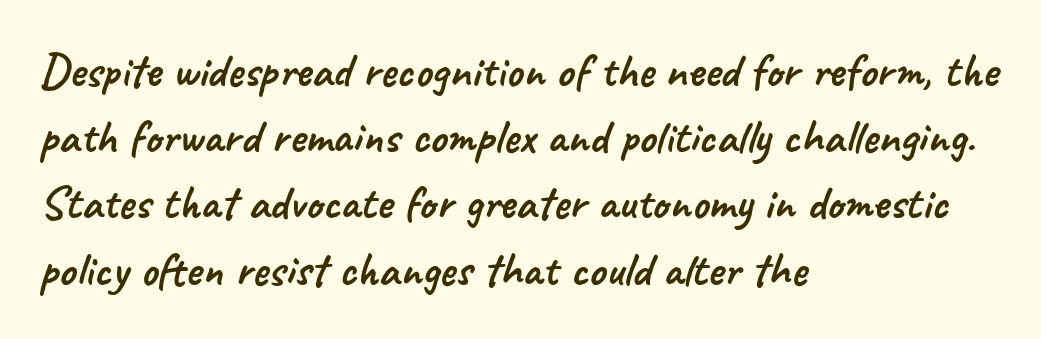
Descenders are the only things crossing below the line. Caption: standard tracking, unaltered. You could not count columns in this text — the font is proportionally spaced. The ragged edge is on the right, which tells us the setting is flush left. Look at the bottom of the vertical strokes: they stop flat, with no serifs. Honestly, the row spacing looks completely unremarkable.
